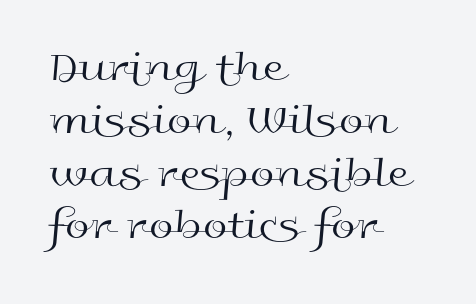
Q: Is the text bold? A: No.
Q: Is the text italic (slanted)? A: No, it is upright.
Q: Is the typeface a serif or a sans-serif typeface? A: Sans-serif.
Q: Is the text underlined? A: No.
Q: How is the paragraph aligned? A: Left-aligned.
Q: Is the spacing between letters normal or unusually wide? A: Normal.
Q: Width (condensed, normal, or wide)? A: Wide.
Q: x-height? A: Medium.
Q: Monospaced? A: No.
